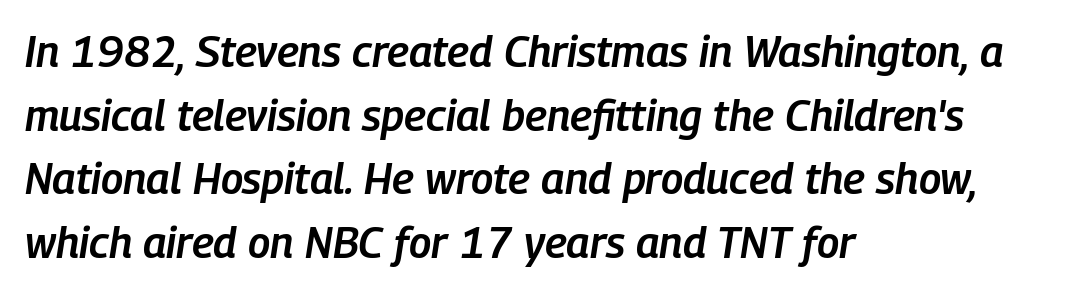
Q: Is the text bold? A: Semi-bold.
Q: Is the text italic (slanted)? A: Yes, it leans right by about 9 degrees.
Q: Is the text underlined? A: No.
Q: How is the paragraph aligned? A: Left-aligned.
Q: Is the spacing between letters normal or unusually wide? A: Normal.
Q: Is the spacing between lines tight, normal or loose? A: Normal.
Q: Width (condensed, normal, or wide)? A: Condensed.
Q: Stroke contrast? A: Low.
Q: x-height? A: Medium.
Q: Monospaced? A: No.
